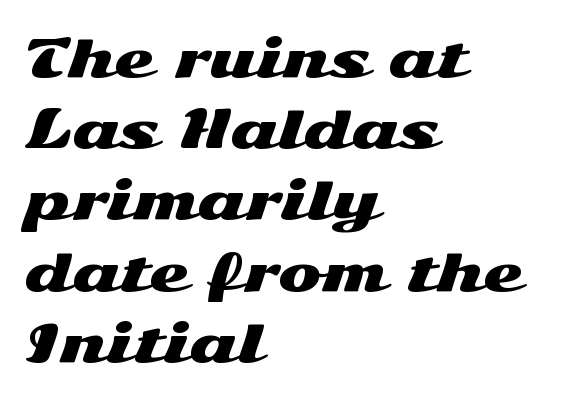
The image shows 52 px wide sans-serif type; set left-aligned, normal line spacing (1.37x), normal letter spacing, not underlined; medium stroke contrast and a medium x-height.
